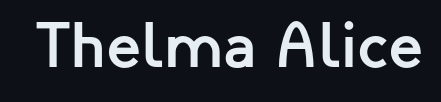
The image shows 64 px semibold sans-serif type, upright; set normal letter spacing, not underlined; low stroke contrast and a medium x-height.
